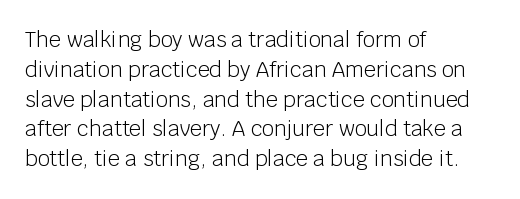
The image shows 21 px text type, upright; set left-aligned, normal line spacing (1.42x), normal letter spacing, not underlined.
